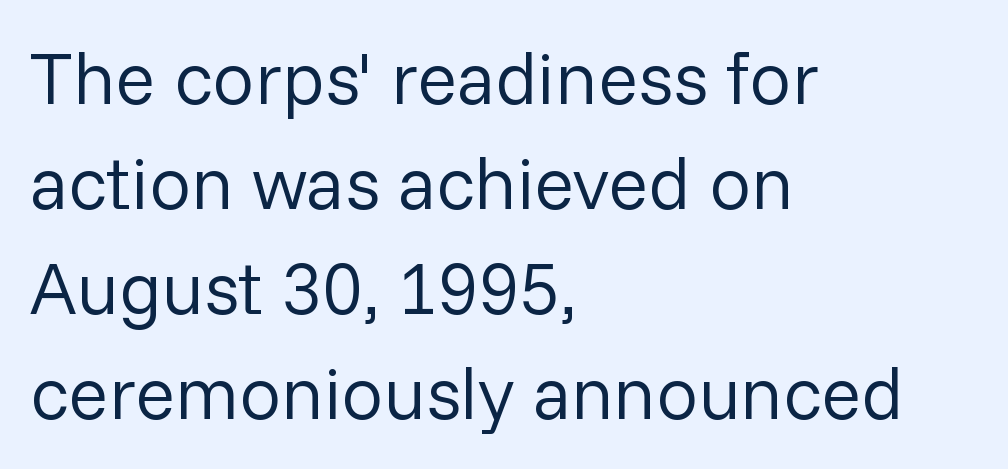
No chunkiness to these letters — they're not bold. Typeset ragged right — the left edge is the straight one. The letters advance in unequal steps, a hallmark of proportional type. Descender tails drop into unmarked territory. Each letter's strokes conclude bluntly, with no projecting serifs. Leading: standard.
